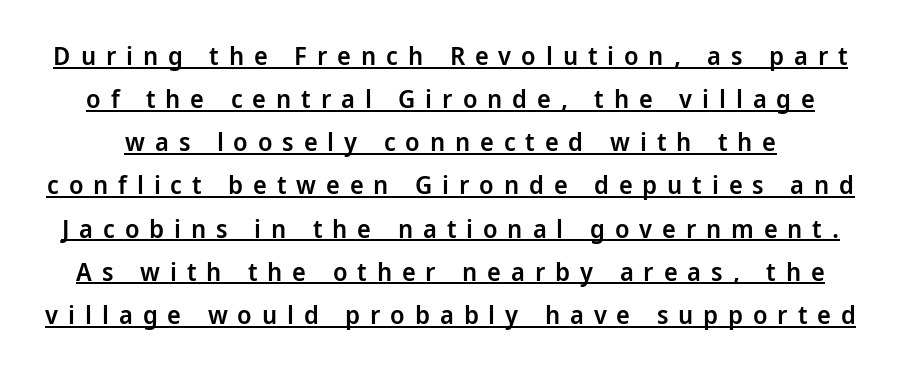
{"italic": "no", "bold": "semi", "underline": "yes", "line_spacing": "normal", "line_spacing_ratio": 1.66, "letter_spacing": "wide", "letter_spacing_em": 0.38, "glyph_px": 26}
